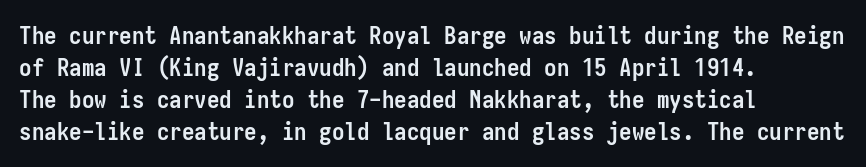
{"italic": "no", "bold": "yes", "underline": "no", "align": "left", "line_spacing": "normal", "line_spacing_ratio": 1.28, "letter_spacing": "normal", "letter_spacing_em": 0.0, "glyph_px": 25}
